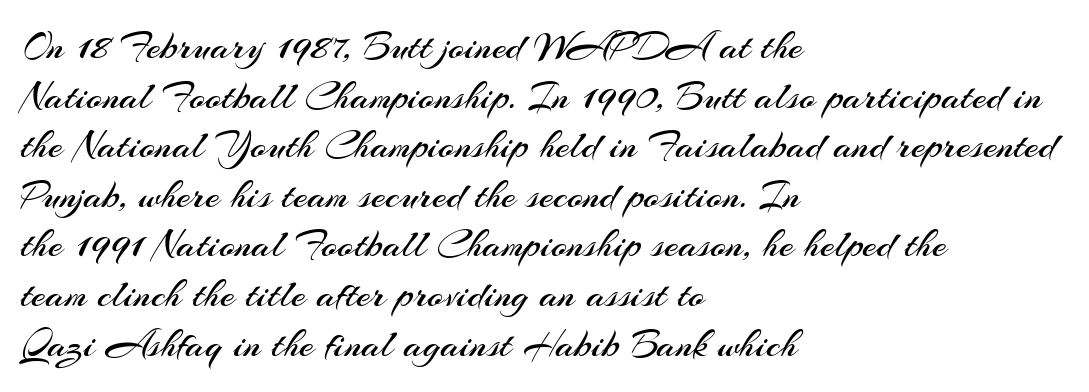
Spacing between characters is what you'd get straight out of the box. The passage shown is typed in a proportional face where columns would drift. Typeset ragged right — the left edge is the straight one. Descenders hang freely into open space. The text was rendered using a sans face with plain stroke endings.
